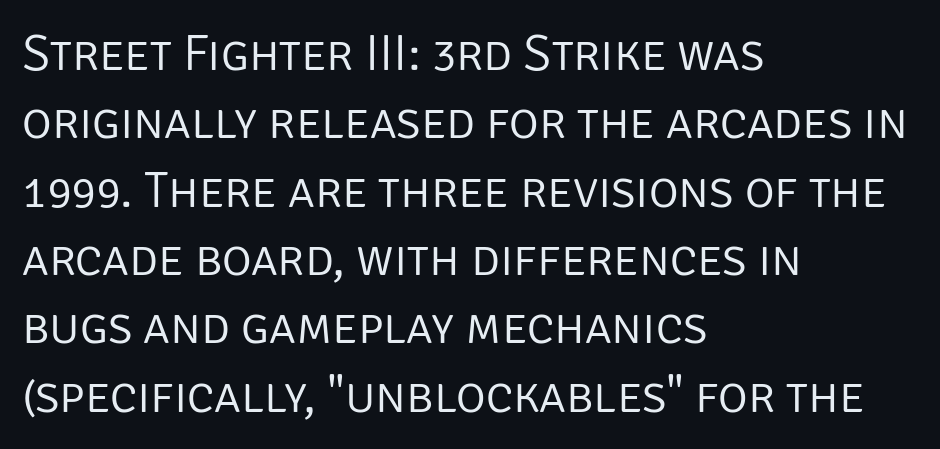
Q: Is the text bold? A: No.
Q: Is the text italic (slanted)? A: No, it is upright.
Q: Is the typeface a serif or a sans-serif typeface? A: Sans-serif.
Q: Is the text underlined? A: No.
Q: How is the paragraph aligned? A: Left-aligned.
Q: Is the spacing between letters normal or unusually wide? A: Normal.
Q: Is the spacing between lines tight, normal or loose? A: Normal.
Q: Width (condensed, normal, or wide)? A: Normal.
Q: Stroke contrast? A: Low.
Q: x-height? A: Large.
Q: Monospaced? A: No.
